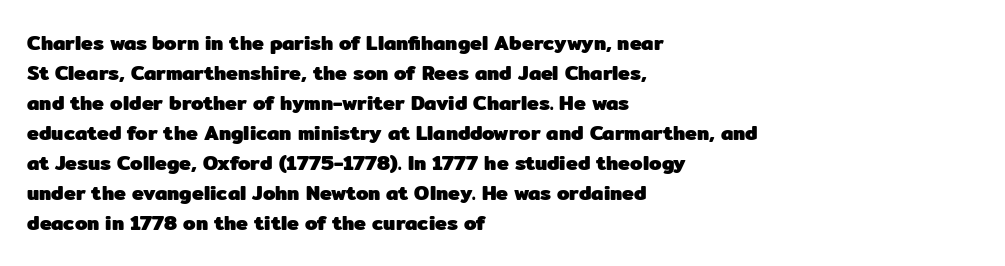
The image shows 20 px bold type, upright; set left-aligned, normal line spacing (1.5x), normal letter spacing, not underlined.
